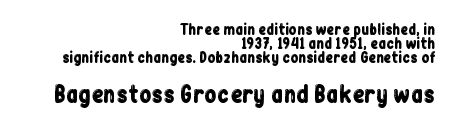
This rendering leaves character spacing at its baseline value. The paragraph has a hard right edge and a soft left edge. Words float on clear page, feet unadorned. Vertical strokes here are truly vertical. The block sitting lower on the canvas is the one with enlarged characters. The leading is snug, giving the passage a crowded texture.
